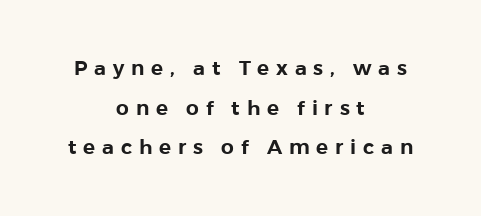
{"italic": "no", "underline": "no", "align": "center", "line_spacing": "loose", "line_spacing_ratio": 1.98, "letter_spacing": "wide", "letter_spacing_em": 0.34, "glyph_px": 20}
